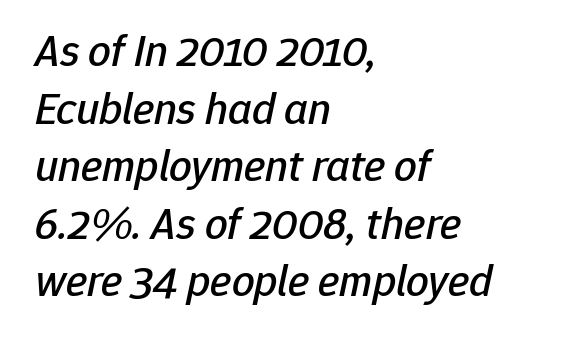
The image shows 45 px text type, italic (leaning right); set left-aligned, normal line spacing (1.28x), normal letter spacing, not underlined; low stroke contrast and a medium x-height.
